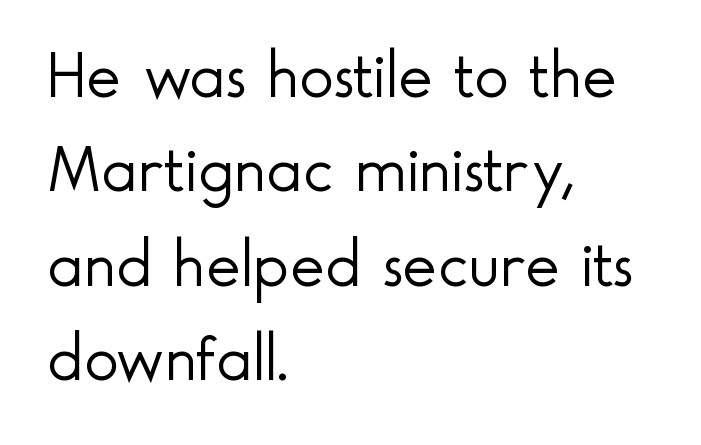
The image shows 66 px light sans-serif type, upright; set left-aligned, normal line spacing (1.43x), normal letter spacing, not underlined; a small x-height.
